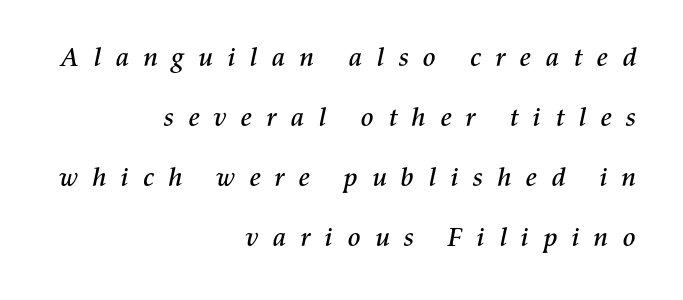
Glance below the letters and you will spot only blank space. This block would shrink considerably if given ordinary leading; it's expanded now. The rendering anchors every line to the right-hand side. The letters are slanted; this is an italic face. Someone cranked the tracking dial way up on this one.
